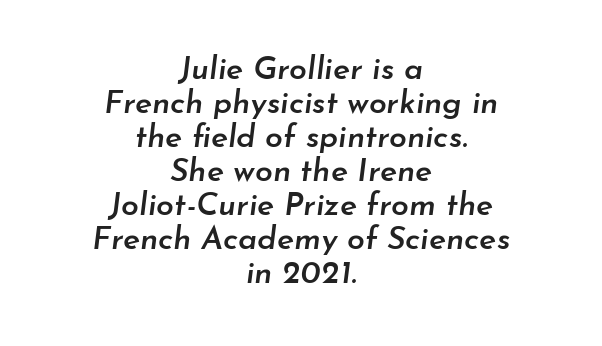
The image shows 32 px semibold type, italic (leaning right); set centered, tight line spacing (1.06x), normal letter spacing, not underlined; low stroke contrast and a small x-height.
